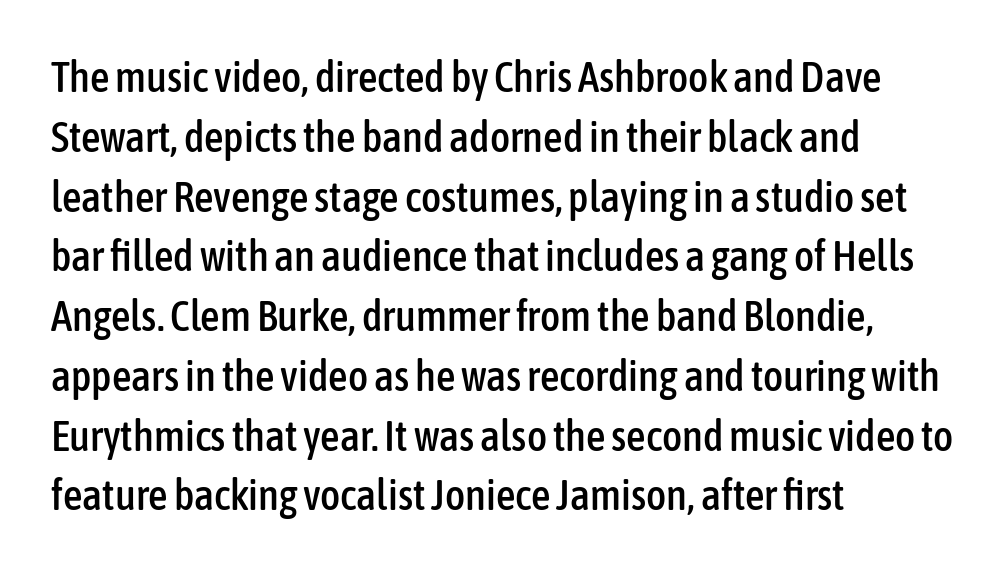
The image shows 43 px condensed sans-serif type, upright; set left-aligned, normal line spacing (1.39x), normal letter spacing, not underlined; low stroke contrast and a medium x-height.
